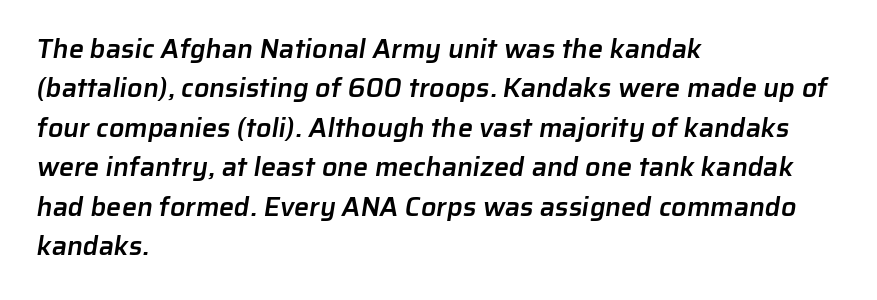
{"bold": "semi", "underline": "no", "align": "left", "line_spacing": "normal", "line_spacing_ratio": 1.46, "letter_spacing": "normal", "letter_spacing_em": 0.0, "glyph_px": 27}
